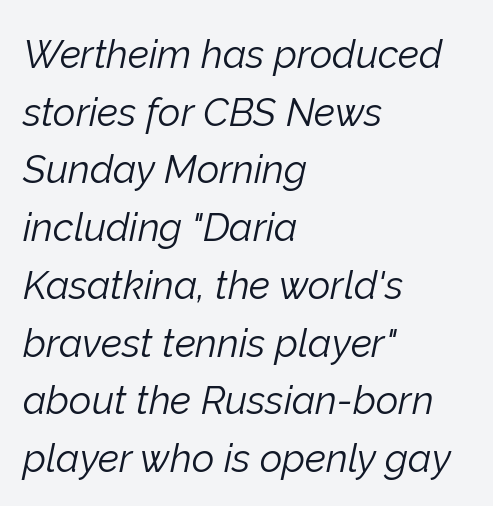
{"italic": "yes", "lean": "right", "slant_degrees": 12, "bold": "no", "weight": "light", "width": "normal", "stroke_contrast": "low", "x_height": "medium", "monospaced": "no", "underline": "no", "align": "left", "line_spacing": "normal", "line_spacing_ratio": 1.48, "letter_spacing": "normal", "letter_spacing_em": 0.0, "glyph_px": 39}
